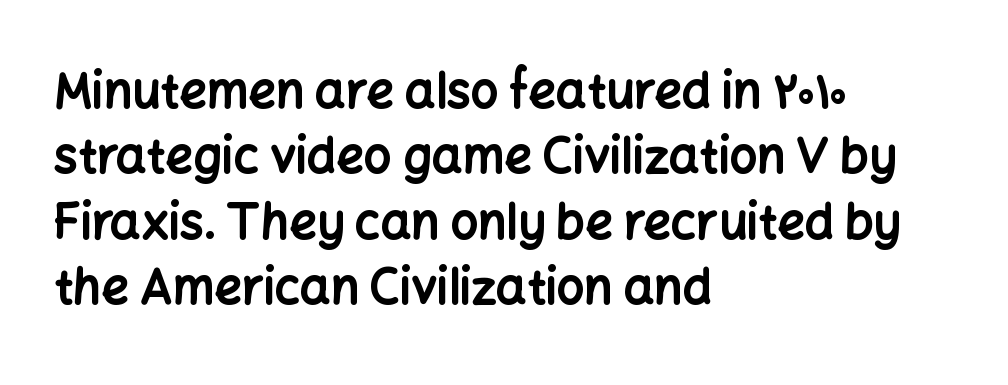
{"serif": "no", "italic": "no", "bold": "yes", "weight": "bold", "width": "normal", "stroke_contrast": "low", "x_height": "medium", "monospaced": "no", "underline": "no", "align": "left", "line_spacing": "normal", "line_spacing_ratio": 1.36, "letter_spacing": "normal", "letter_spacing_em": 0.0, "glyph_px": 48}
